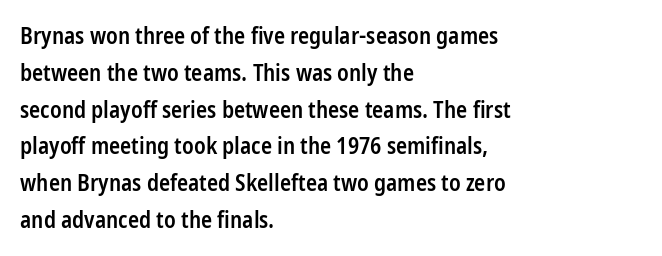
Q: Is the text bold? A: Semi-bold.
Q: Is the text italic (slanted)? A: No, it is upright.
Q: Is the text underlined? A: No.
Q: How is the paragraph aligned? A: Left-aligned.
Q: Is the spacing between letters normal or unusually wide? A: Normal.
Q: Is the spacing between lines tight, normal or loose? A: Normal.
